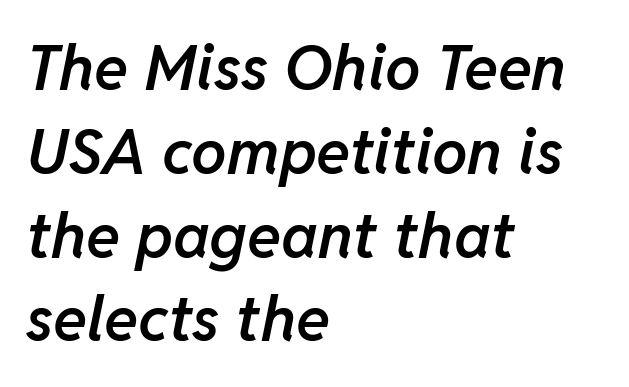
The image shows 63 px semibold type, italic (leaning right); set left-aligned, normal line spacing (1.33x), normal letter spacing, not underlined; low stroke contrast and a medium x-height.
